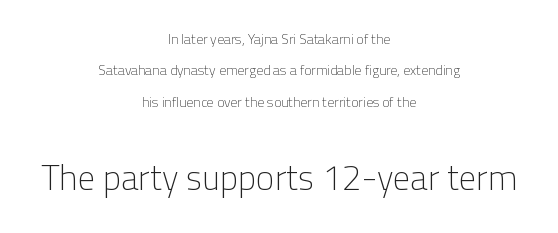
The line texture is even and compact thanks to regular tracking. A typesetter would call this leading open, well beyond the default. Nope, no serifs anywhere on these letters. These lines stack symmetrically, like a column narrowing and widening about its center. Looks like regular typesetting: each glyph gets only the width it needs.
